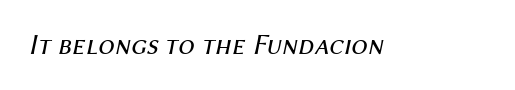
The image shows 29 px regular-weight type, italic (leaning right); set normal letter spacing, not underlined; medium stroke contrast and a medium x-height.
